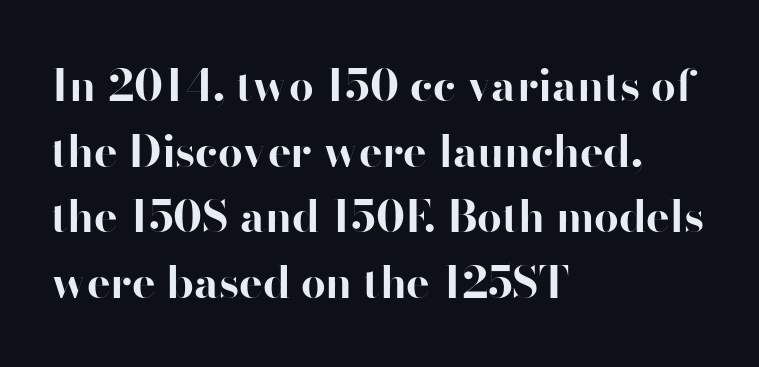
The typesetting leans heavy: a genuine bold. The vertical gap from one line to the next is medium. Underline: absent. Varying glyph widths throughout — classic text-font behaviour.
